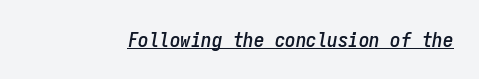
Decoration check: the copy is underlined. The type is set solid horizontally, with unmodified tracking. Italic: yes, the glyphs are oblique.
